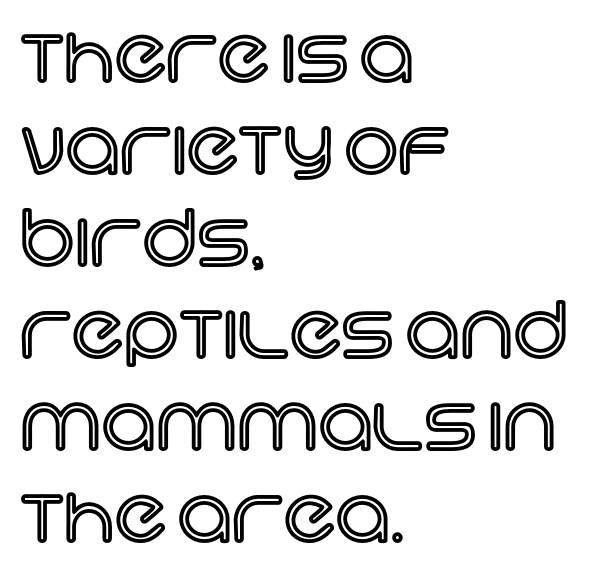
Q: Is the text italic (slanted)? A: No, it is upright.
Q: Is the text underlined? A: No.
Q: How is the paragraph aligned? A: Left-aligned.
Q: Is the spacing between letters normal or unusually wide? A: Normal.
Q: Width (condensed, normal, or wide)? A: Normal.
Q: x-height? A: Large.
Q: Monospaced? A: No.
